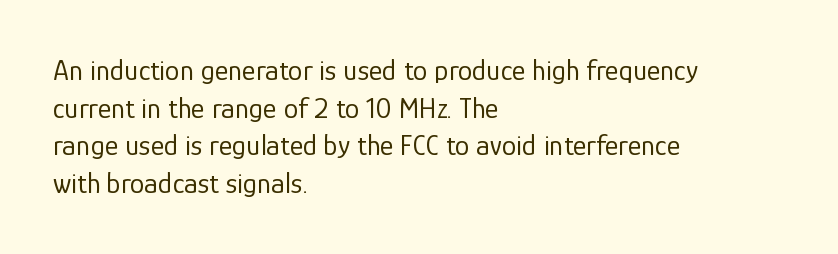
Is the letter spacing exaggerated? No — it looks like the ordinary default. Compared with a typical body face, this is equally light or lighter still. The axis of the letterforms is exactly vertical. Nothing sits at the stroke ends, so this counts as sans-serif. You could not count columns in this text — the font is proportionally spaced. In CSS terms this would be text-align: left.
